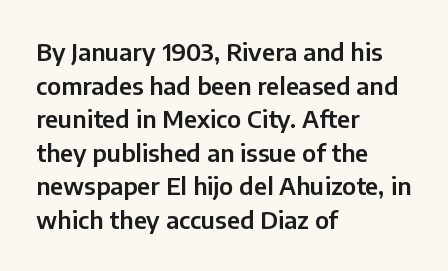
Leading matches the norm, producing a regular column. Every stem runs plumb, perpendicular to the baseline. Underline: absent. In CSS terms this would be text-align: left. Here the glyphs are tracked normally, forming tight word shapes.
